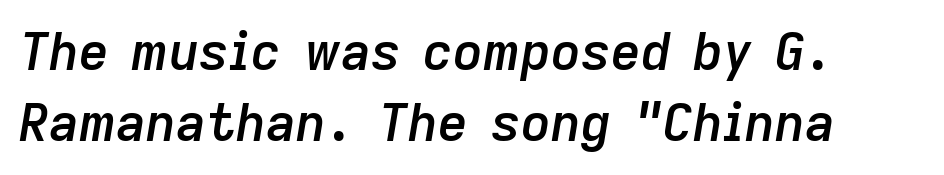
The image shows 52 px semibold type, italic (leaning right); set normal line spacing (1.36x), normal letter spacing, not underlined; low stroke contrast and a medium x-height.
